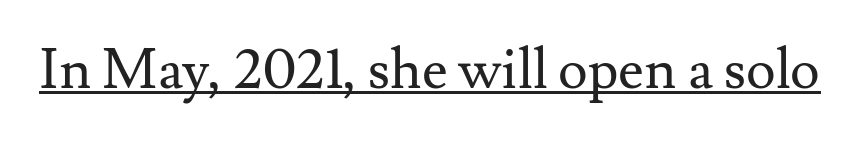
{"serif": "yes", "italic": "no", "bold": "no", "weight": "regular", "width": "normal", "stroke_contrast": "medium", "x_height": "small", "monospaced": "no", "underline": "yes", "letter_spacing": "normal", "letter_spacing_em": 0.0, "glyph_px": 56}
